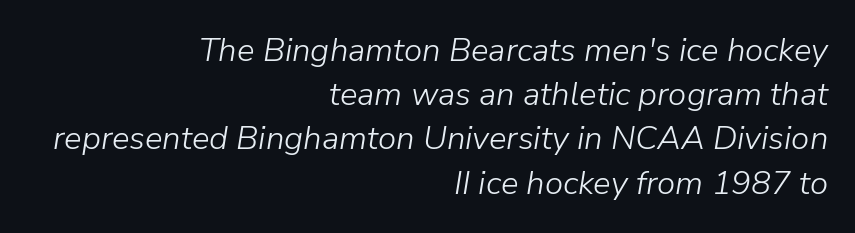
Q: Is the text bold? A: No.
Q: Is the text italic (slanted)? A: Yes, it leans right by about 9 degrees.
Q: Is the text underlined? A: No.
Q: How is the paragraph aligned? A: Right-aligned.
Q: Is the spacing between letters normal or unusually wide? A: Normal.
Q: Is the spacing between lines tight, normal or loose? A: Normal.
Q: Width (condensed, normal, or wide)? A: Normal.
Q: Stroke contrast? A: Low.
Q: x-height? A: Medium.
Q: Monospaced? A: No.
